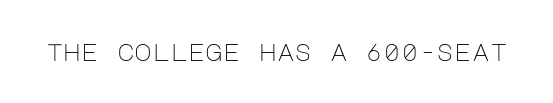
Only glyphs here, with clear space below each row. Notice how the stems are strictly vertical — no italics here. Between one letter and the next there's only the usual sliver of space. Is this a heavy cut? Hardly; it is regular or lighter.
